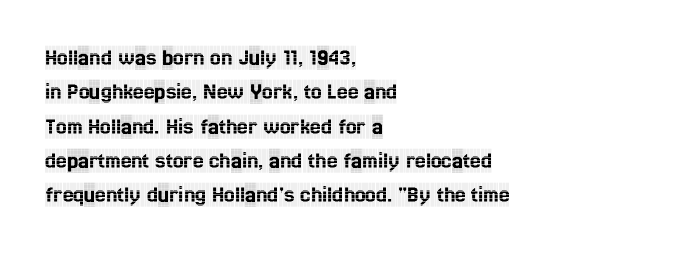
{"italic": "no", "underline": "no", "align": "left", "line_spacing": "normal", "line_spacing_ratio": 1.43, "letter_spacing": "normal", "letter_spacing_em": 0.0, "glyph_px": 24}
